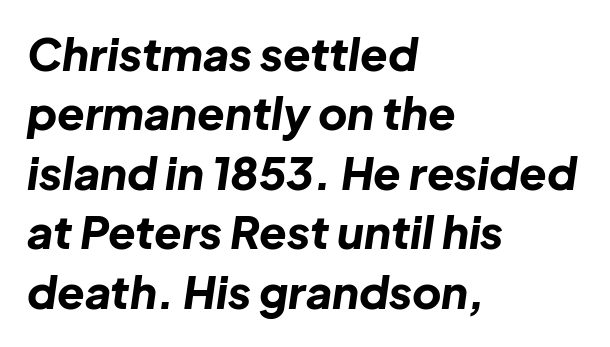
{"italic": "yes", "lean": "right", "slant_degrees": 8, "bold": "yes", "weight": "bold", "width": "normal", "stroke_contrast": "low", "x_height": "medium", "monospaced": "no", "underline": "no", "align": "left", "line_spacing": "normal", "line_spacing_ratio": 1.32, "letter_spacing": "normal", "letter_spacing_em": 0.0, "glyph_px": 45}
